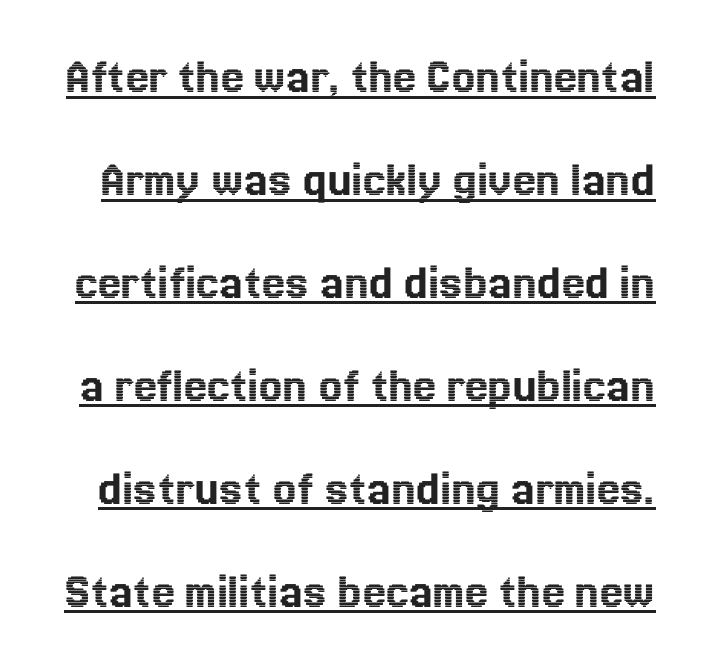
{"italic": "no", "width": "normal", "x_height": "medium", "monospaced": "no", "underline": "yes", "line_spacing": "loose", "line_spacing_ratio": 1.98, "letter_spacing": "normal", "letter_spacing_em": 0.0, "glyph_px": 52}
